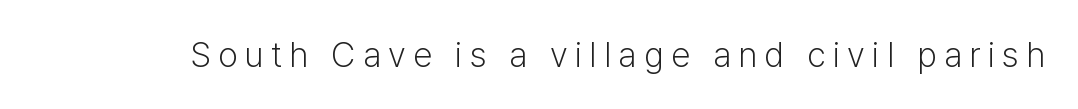
The image shows 35 px light sans-serif type, upright; set unusually wide letter spacing (+0.21 em), not underlined; low stroke contrast and a medium x-height.
